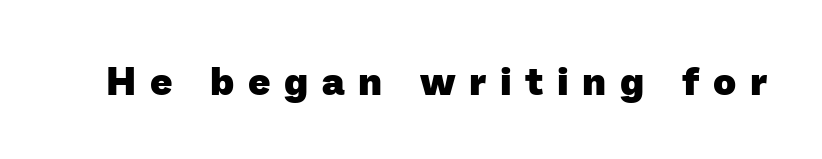
{"serif": "no", "bold": "yes", "weight": "heavy", "width": "normal", "stroke_contrast": "low", "x_height": "medium", "monospaced": "no", "underline": "no", "letter_spacing": "wide", "letter_spacing_em": 0.35, "glyph_px": 39}
